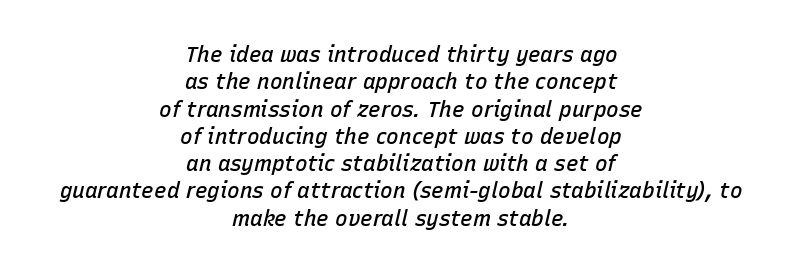
Q: Is the text bold? A: Semi-bold.
Q: Is the text italic (slanted)? A: Yes, it leans right by about 15 degrees.
Q: Is the text underlined? A: No.
Q: How is the paragraph aligned? A: Centered.
Q: Is the spacing between letters normal or unusually wide? A: Normal.
Q: Is the spacing between lines tight, normal or loose? A: Normal.
